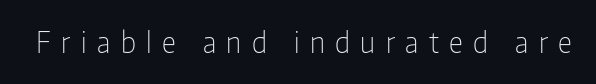
Think of a printed novel: that variable character pitch is what you see here. Descenders hang freely into open space. Compared with a typical body face, this is equally light or lighter still. There is plenty of visible air inserted between adjacent glyphs.
